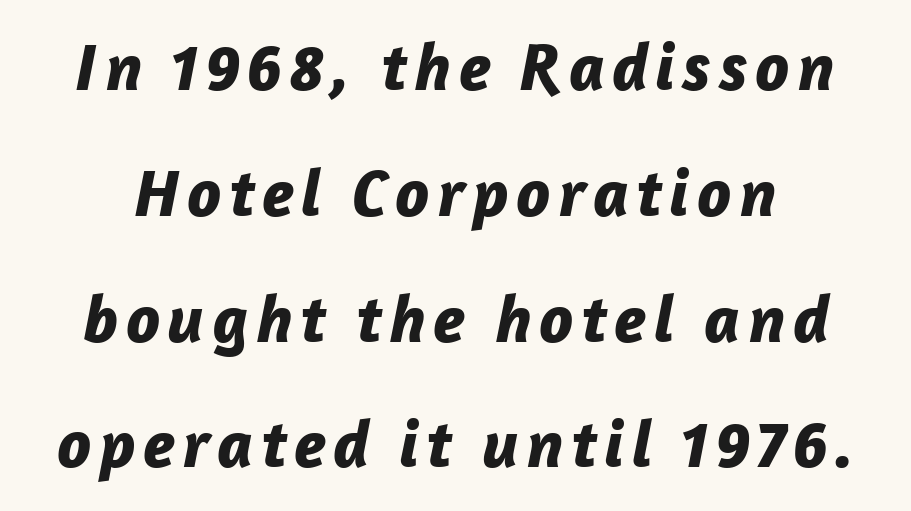
Q: Is the text bold? A: Yes.
Q: Is the text italic (slanted)? A: Yes, it leans right by about 12 degrees.
Q: Is the text underlined? A: No.
Q: Width (condensed, normal, or wide)? A: Normal.
Q: Stroke contrast? A: Low.
Q: x-height? A: Medium.
Q: Monospaced? A: No.
